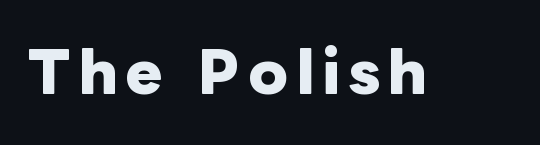
The image shows 56 px heavy type, upright; set not underlined; low stroke contrast and a medium x-height.
